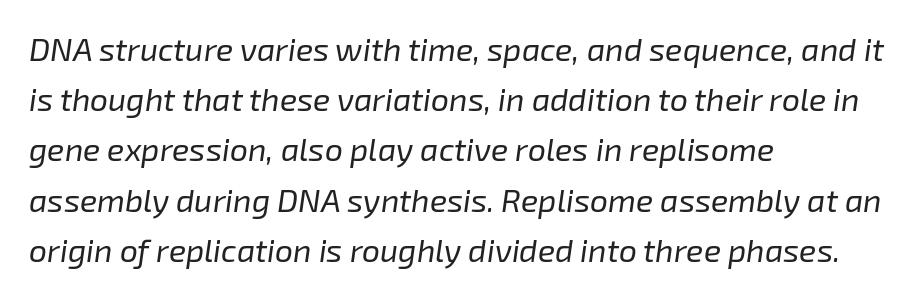
Q: Is the text bold? A: No.
Q: Is the text italic (slanted)? A: Yes, it leans right by about 8 degrees.
Q: Is the text underlined? A: No.
Q: How is the paragraph aligned? A: Left-aligned.
Q: Is the spacing between letters normal or unusually wide? A: Normal.
Q: Is the spacing between lines tight, normal or loose? A: Normal.
Q: Width (condensed, normal, or wide)? A: Normal.
Q: Stroke contrast? A: Low.
Q: x-height? A: Medium.
Q: Monospaced? A: No.
